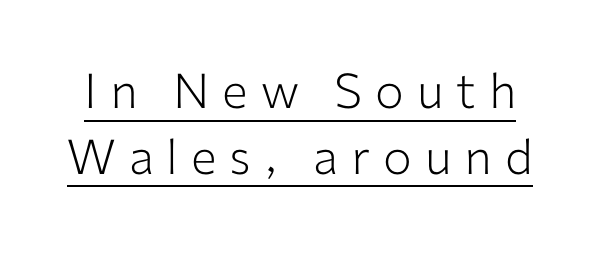
{"serif": "no", "italic": "no", "bold": "no", "weight": "light", "width": "normal", "stroke_contrast": "low", "x_height": "medium", "monospaced": "no", "underline": "yes", "line_spacing": "normal", "line_spacing_ratio": 1.37, "letter_spacing": "wide", "letter_spacing_em": 0.27, "glyph_px": 48}
